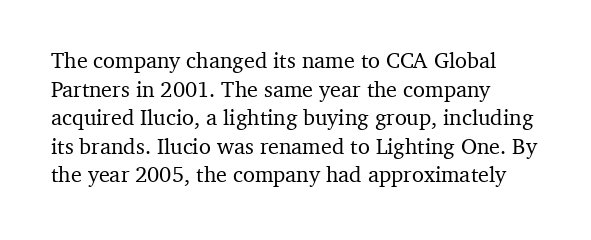
Q: Is the text italic (slanted)? A: No, it is upright.
Q: Is the text underlined? A: No.
Q: How is the paragraph aligned? A: Left-aligned.
Q: Is the spacing between letters normal or unusually wide? A: Normal.
Q: Is the spacing between lines tight, normal or loose? A: Normal.
